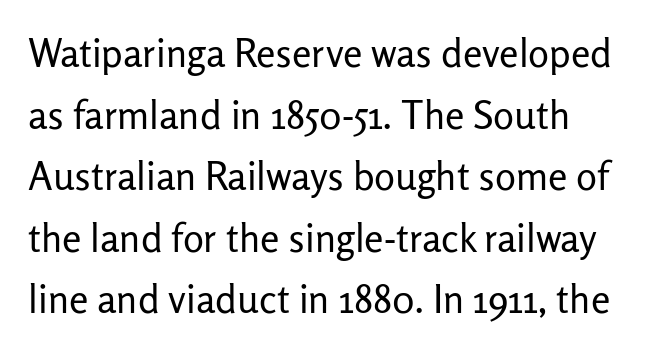
{"serif": "no", "italic": "no", "bold": "no", "weight": "regular", "width": "normal", "stroke_contrast": "low", "x_height": "medium", "monospaced": "no", "underline": "no", "align": "left", "line_spacing": "normal", "line_spacing_ratio": 1.58, "letter_spacing": "normal", "letter_spacing_em": 0.0, "glyph_px": 39}
